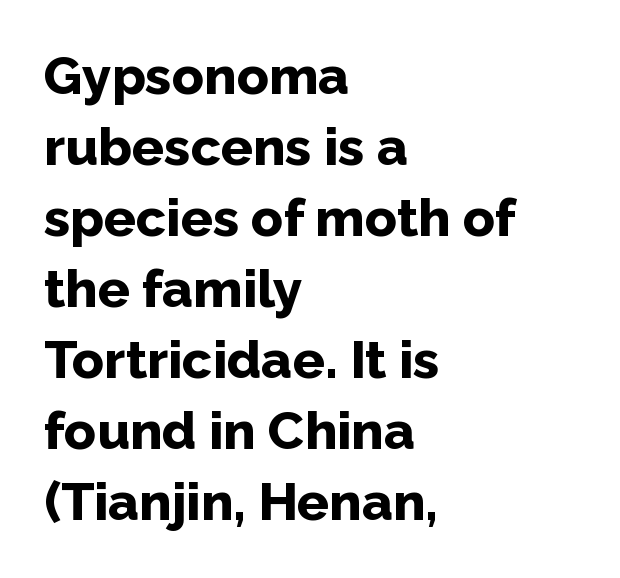
{"serif": "no", "italic": "no", "bold": "yes", "weight": "bold", "width": "normal", "stroke_contrast": "low", "x_height": "medium", "monospaced": "no", "underline": "no", "align": "left", "line_spacing": "normal", "line_spacing_ratio": 1.34, "letter_spacing": "normal", "letter_spacing_em": 0.0, "glyph_px": 53}
